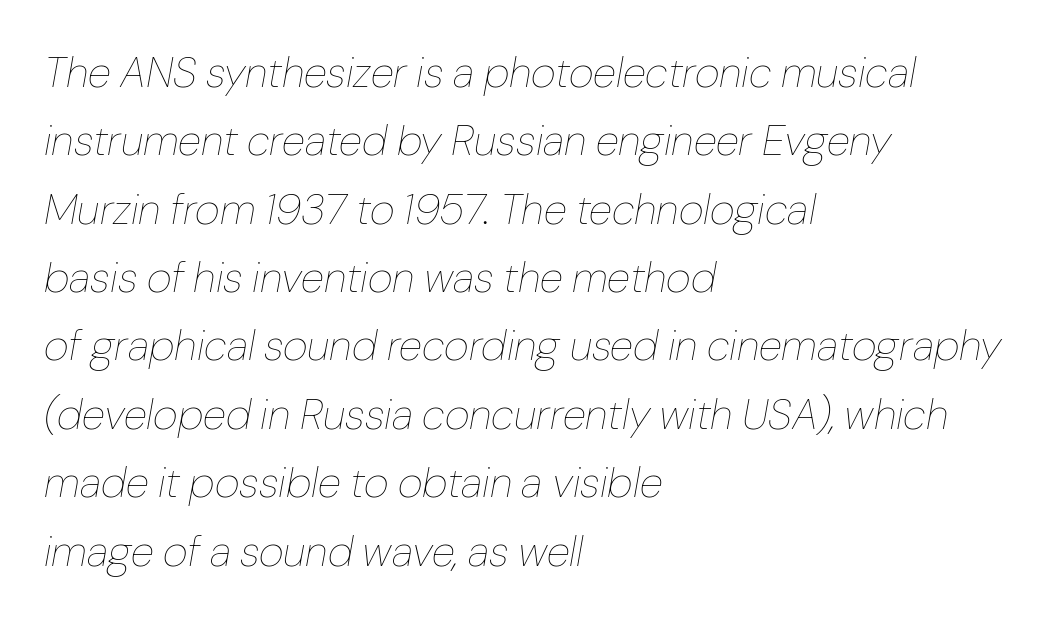
The image shows 43 px thin type, italic (leaning right); set left-aligned, normal line spacing (1.59x), normal letter spacing, not underlined; low stroke contrast and a medium x-height.
